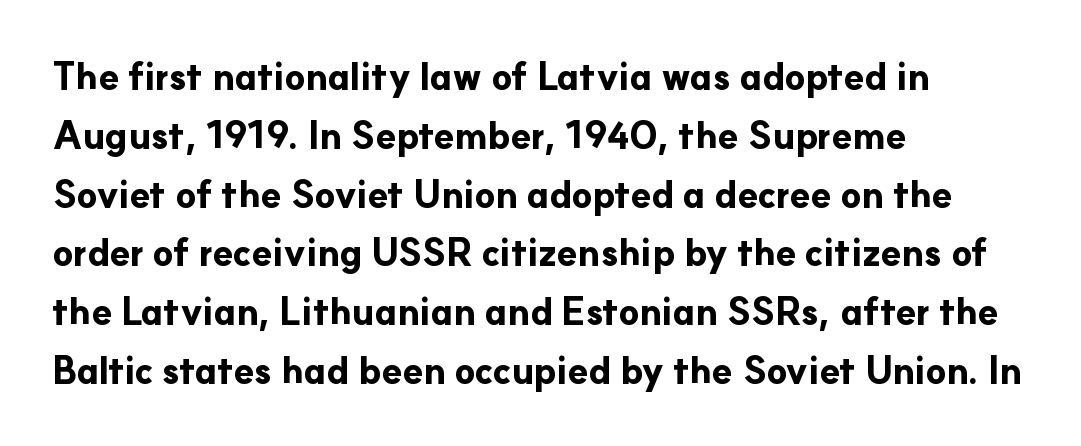
{"serif": "no", "italic": "no", "bold": "yes", "weight": "bold", "width": "normal", "stroke_contrast": "low", "x_height": "small", "monospaced": "no", "underline": "no", "align": "left", "line_spacing": "normal", "line_spacing_ratio": 1.59, "letter_spacing": "normal", "letter_spacing_em": 0.0, "glyph_px": 37}
